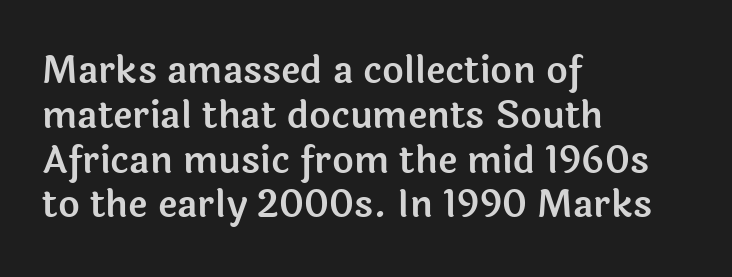
{"serif": "no", "italic": "no", "width": "normal", "x_height": "medium", "monospaced": "no", "underline": "no", "align": "left", "line_spacing_ratio": 1.21, "letter_spacing": "normal", "letter_spacing_em": 0.0, "glyph_px": 37}
